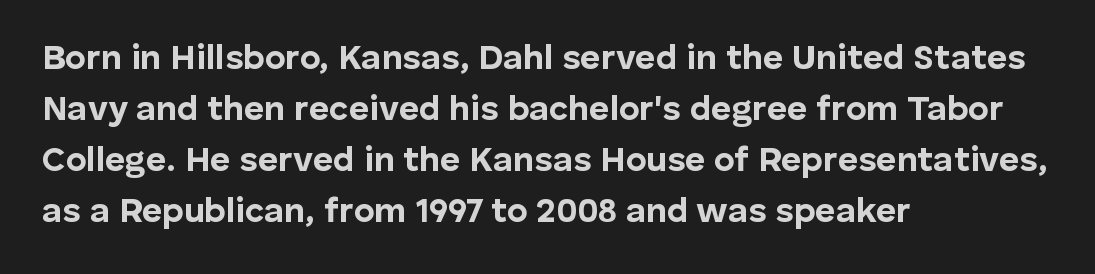
The image shows 35 px bold sans-serif type, upright; set left-aligned, normal line spacing (1.46x), normal letter spacing, not underlined; low stroke contrast and a medium x-height.
